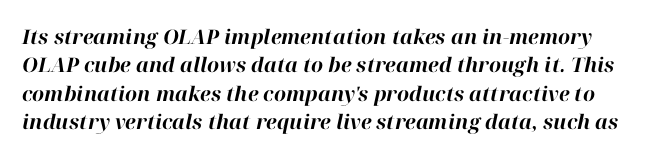
{"italic": "yes", "lean": "right", "slant_degrees": 12, "bold": "yes", "underline": "no", "line_spacing": "normal", "line_spacing_ratio": 1.42, "letter_spacing": "normal", "letter_spacing_em": 0.0, "glyph_px": 20}
